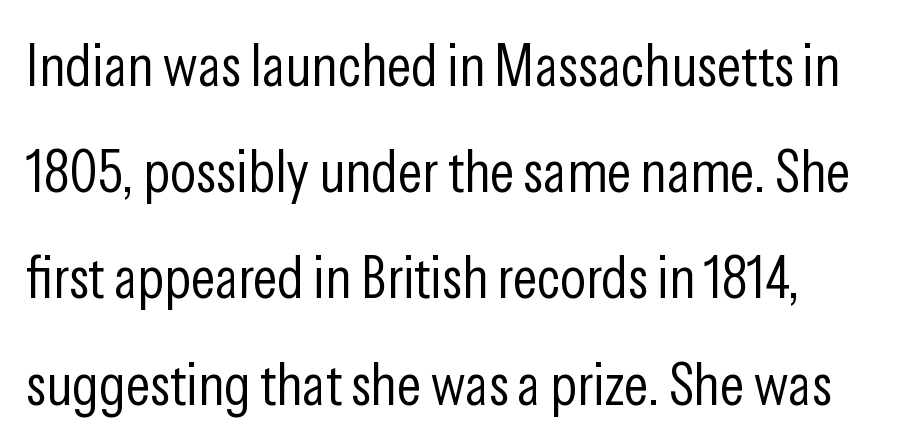
{"serif": "no", "italic": "no", "bold": "no", "weight": "light", "width": "condensed", "stroke_contrast": "low", "x_height": "medium", "monospaced": "no", "underline": "no", "align": "left", "line_spacing_ratio": 1.77, "letter_spacing": "normal", "letter_spacing_em": 0.0, "glyph_px": 60}
